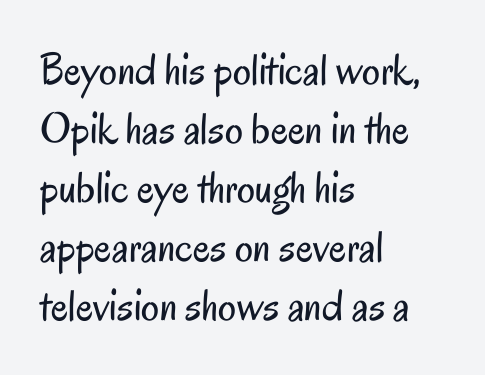
{"serif": "no", "italic": "no", "bold": "no", "weight": "regular", "width": "condensed", "stroke_contrast": "low", "x_height": "small", "monospaced": "no", "underline": "no", "align": "left", "line_spacing": "normal", "line_spacing_ratio": 1.31, "letter_spacing": "normal", "letter_spacing_em": 0.0, "glyph_px": 45}
